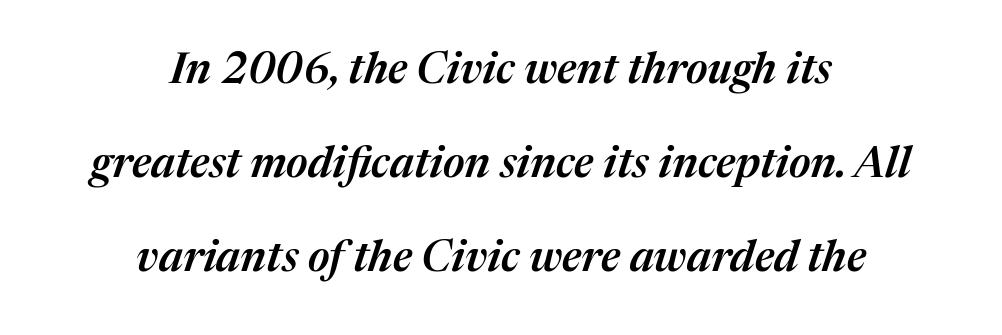
Is the block centered? Yes — each line is placed symmetrically about the middle. Weight: semibold (demi). Tracking value appears to be zero — textbook default spacing. Nobody drew a line under any word here. You could fit nearly another row in the gap between these rows. The face used here is proportionally spaced, like ordinary book or web type.
